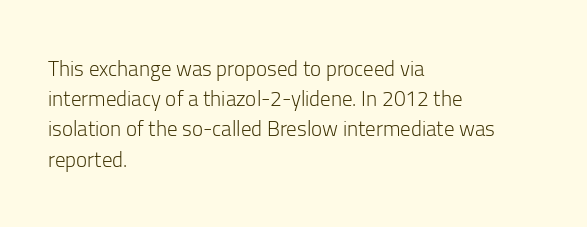
Regarding leading, the lines here are spaced in the standard way. Underline: absent. A classic flush-left, rag-right setting is used for this passage. Every character sits straight up, as roman type does.
